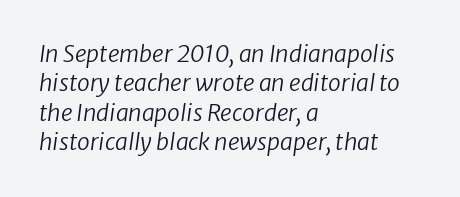
{"bold": "no", "underline": "no", "align": "left", "line_spacing": "normal", "line_spacing_ratio": 1.28, "letter_spacing": "normal", "letter_spacing_em": 0.0, "glyph_px": 23}
